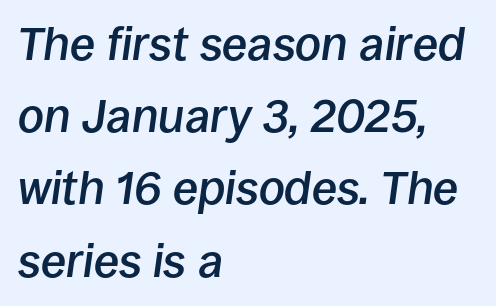
The image shows 46 px semibold type, italic (leaning right); set left-aligned, normal line spacing (1.57x), normal letter spacing, not underlined; low stroke contrast and a large x-height.
